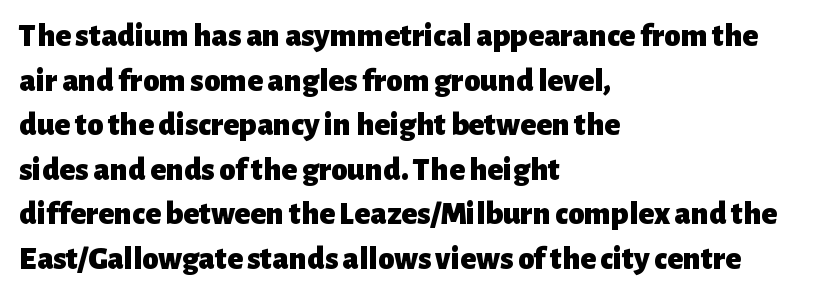
{"serif": "no", "italic": "no", "bold": "yes", "weight": "heavy", "width": "normal", "stroke_contrast": "low", "x_height": "medium", "monospaced": "no", "underline": "no", "align": "left", "line_spacing": "normal", "line_spacing_ratio": 1.35, "letter_spacing": "normal", "letter_spacing_em": 0.0, "glyph_px": 33}
